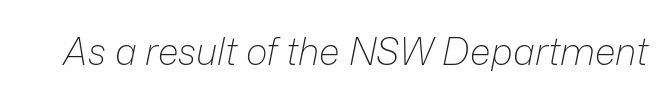
{"italic": "yes", "lean": "right", "slant_degrees": 12, "bold": "no", "weight": "light", "width": "normal", "stroke_contrast": "low", "x_height": "medium", "monospaced": "no", "underline": "no", "letter_spacing": "normal", "letter_spacing_em": 0.0, "glyph_px": 37}
